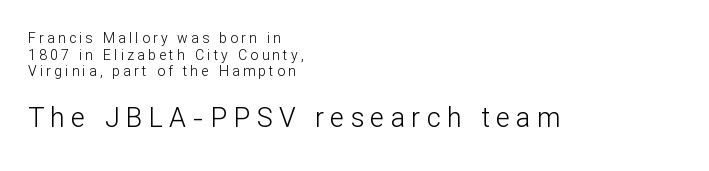
Is the lower block the larger one? Yes — the lower block carries the bigger type. Glyph-to-glyph distance is far greater than everyday printed text. It's the straight-up-and-down kind of type. The compositor pushed each line to the left boundary. The strip under each line holds only bare page. Counters stay open thanks to moderate or lighter strokes.
